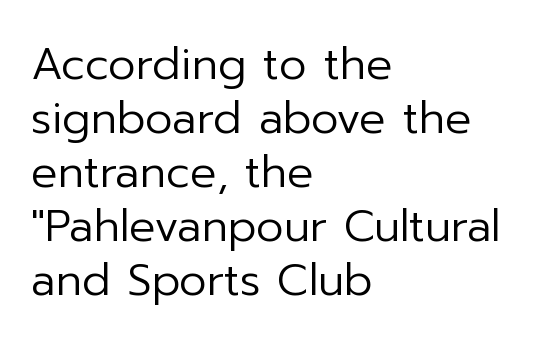
Caption: multi-line text, flush left, ragged right. The rendering uses natural spacing where letterforms have individual widths. Every character sits straight up, as roman type does. Rule under the text: the space is simply empty. Check where the strokes stop: nothing finishes them off — pure sans.
